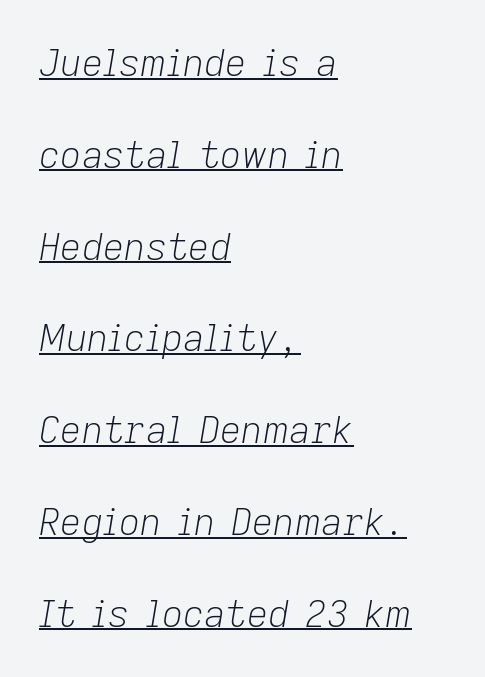
The image shows 37 px light type, italic (leaning right); set left-aligned, loose line spacing (2.48x), normal letter spacing, underlined; low stroke contrast and a medium x-height.
